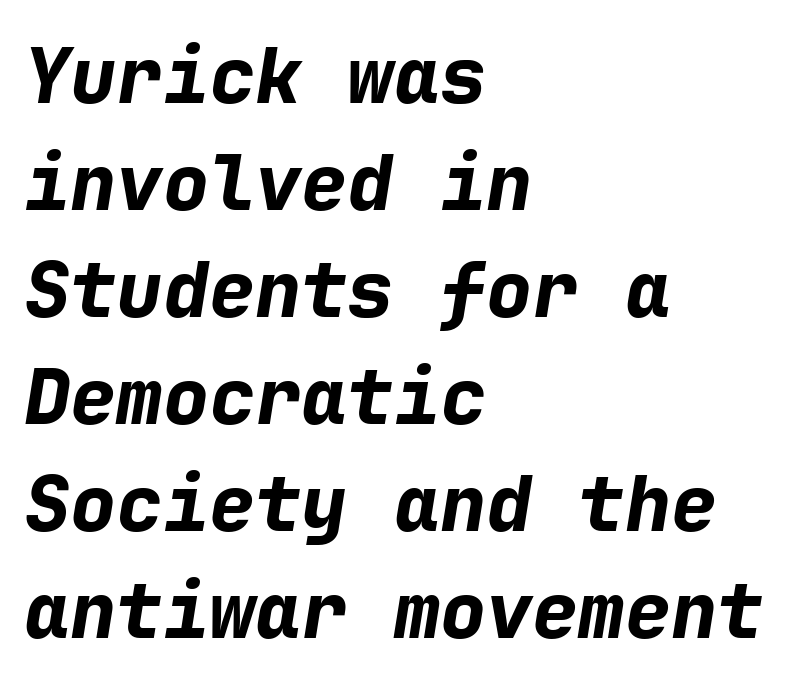
The image shows 77 px bold type, italic (leaning right), monospaced; set left-aligned, normal line spacing (1.39x), normal letter spacing, not underlined; low stroke contrast and a medium x-height.
